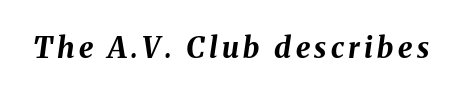
Q: Is the text bold? A: Yes.
Q: Is the text italic (slanted)? A: Yes, it leans right by about 8 degrees.
Q: Is the text underlined? A: No.
Q: Width (condensed, normal, or wide)? A: Normal.
Q: Stroke contrast? A: Medium.
Q: x-height? A: Medium.
Q: Monospaced? A: No.
